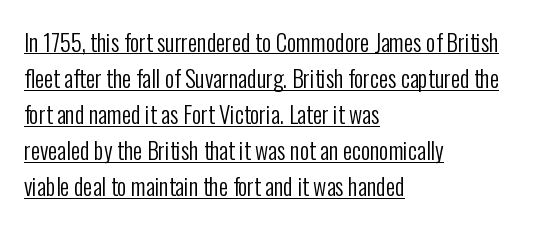
Q: Is the text bold? A: No.
Q: Is the text italic (slanted)? A: No, it is upright.
Q: Is the text underlined? A: Yes.
Q: How is the paragraph aligned? A: Left-aligned.
Q: Is the spacing between letters normal or unusually wide? A: Normal.
Q: Is the spacing between lines tight, normal or loose? A: Normal.
